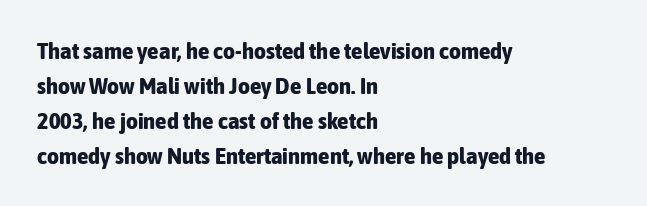
{"italic": "no", "bold": "yes", "underline": "no", "align": "left", "line_spacing": "normal", "line_spacing_ratio": 1.52, "letter_spacing": "normal", "letter_spacing_em": 0.0, "glyph_px": 23}
